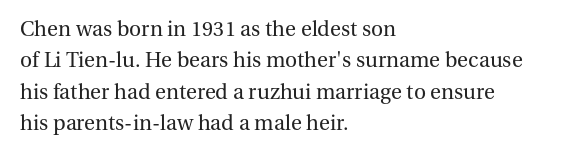
Ordinary non-slanted type is in use. Honestly, the row spacing looks completely unremarkable. These lines keep a tight, regular rhythm from letter to letter. These lines stack with their left ends in a neat column.
